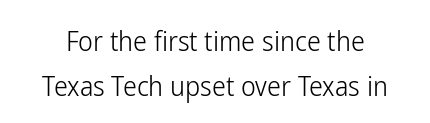
{"serif": "no", "italic": "no", "bold": "no", "weight": "light", "width": "condensed", "stroke_contrast": "low", "x_height": "medium", "monospaced": "no", "underline": "no", "line_spacing": "normal", "line_spacing_ratio": 1.62, "letter_spacing": "normal", "letter_spacing_em": 0.0, "glyph_px": 28}
